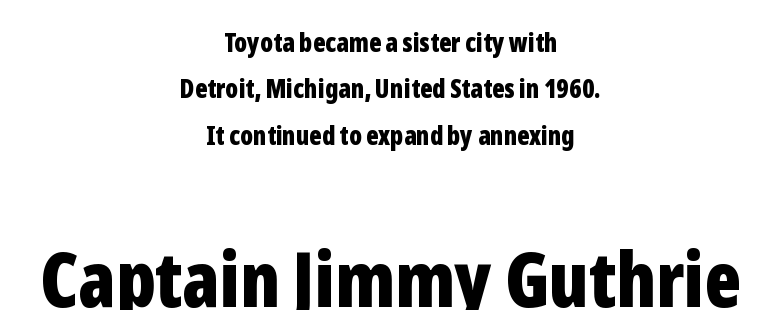
Q: Is the text bold? A: Yes.
Q: Is the text italic (slanted)? A: No, it is upright.
Q: Is the typeface a serif or a sans-serif typeface? A: Sans-serif.
Q: Is the text underlined? A: No.
Q: How is the paragraph aligned? A: Centered.
Q: Is the spacing between letters normal or unusually wide? A: Normal.
Q: Which block of text is set in a larger size, the first (top) or the second (bottom)? A: The second (bottom) one.
Q: Width (condensed, normal, or wide)? A: Condensed.
Q: Stroke contrast? A: Low.
Q: x-height? A: Medium.
Q: Monospaced? A: No.
